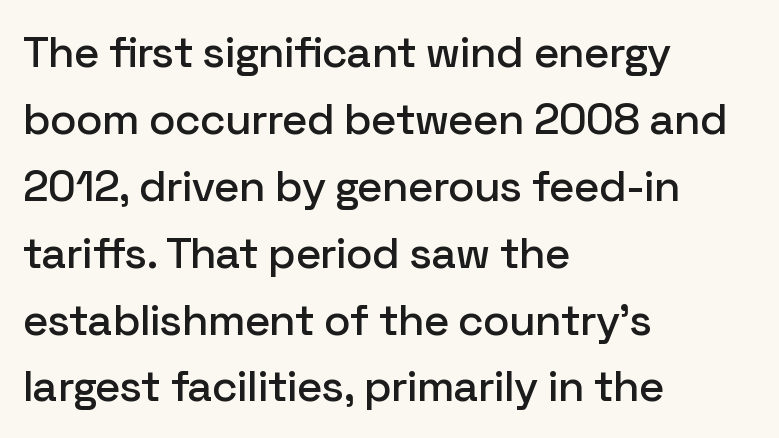
I'd call this a sans setting — the letters go barefoot. The passage shown stacks its lines at a standard gap. Spacing between characters is what you'd get straight out of the box. This is the regular roman posture of the typeface. The rendering uses natural spacing where letterforms have individual widths.
